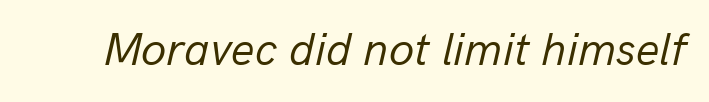
The image shows 46 px regular-weight type, italic (leaning right); set normal letter spacing, not underlined; low stroke contrast and a medium x-height.
